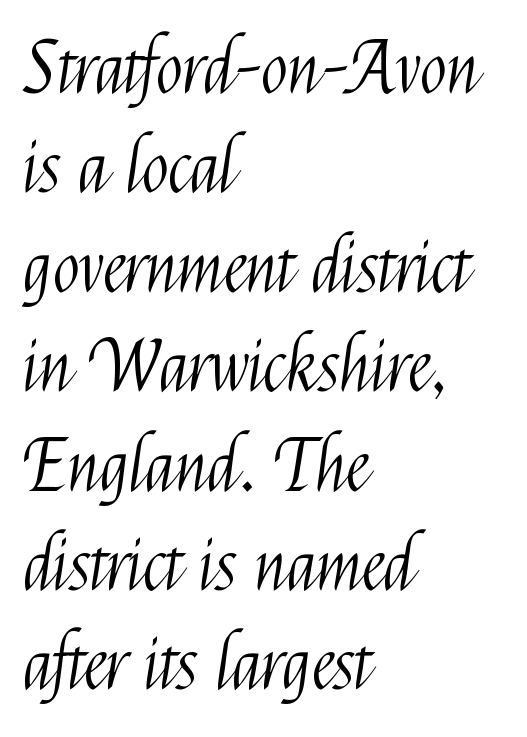
Q: Is the text bold? A: No.
Q: Is the text italic (slanted)? A: Yes.
Q: Is the typeface a serif or a sans-serif typeface? A: Sans-serif.
Q: Is the text underlined? A: No.
Q: How is the paragraph aligned? A: Left-aligned.
Q: Is the spacing between letters normal or unusually wide? A: Normal.
Q: Is the spacing between lines tight, normal or loose? A: Normal.
Q: Width (condensed, normal, or wide)? A: Condensed.
Q: Stroke contrast? A: Medium.
Q: x-height? A: Medium.
Q: Monospaced? A: No.
